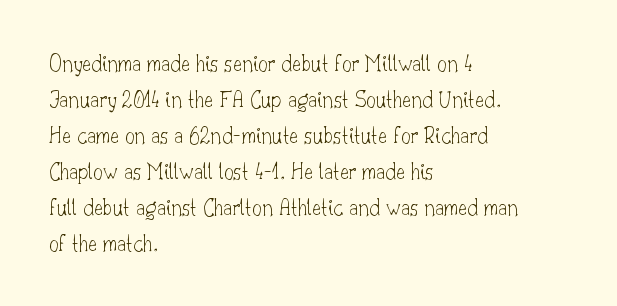
The image shows 24 px text type, upright; set left-aligned, normal line spacing (1.5x), normal letter spacing, not underlined.
